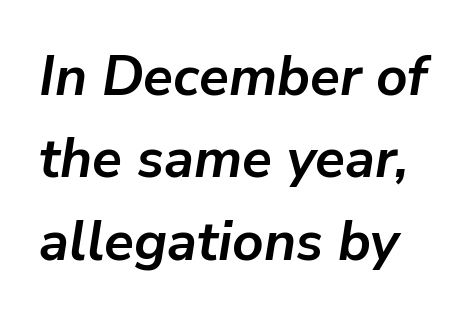
Here the designer chose a conventional face with non-uniform glyph widths. Glyph-to-glyph distance matches everyday printed text. Set as a true bold cut, around the 700 mark. Italic: yes, the glyphs are oblique.
